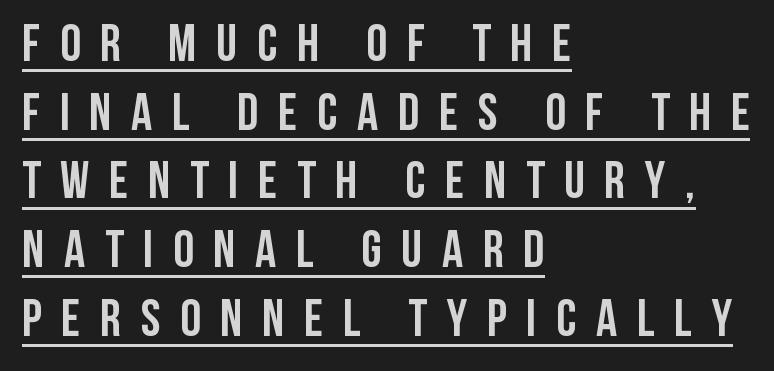
Q: Is the text bold? A: Yes.
Q: Is the text italic (slanted)? A: No, it is upright.
Q: Is the typeface a serif or a sans-serif typeface? A: Sans-serif.
Q: Is the text underlined? A: Yes.
Q: How is the paragraph aligned? A: Left-aligned.
Q: Is the spacing between letters normal or unusually wide? A: Unusually wide.
Q: Is the spacing between lines tight, normal or loose? A: Normal.
Q: Width (condensed, normal, or wide)? A: Condensed.
Q: Stroke contrast? A: Low.
Q: x-height? A: Large.
Q: Monospaced? A: No.
